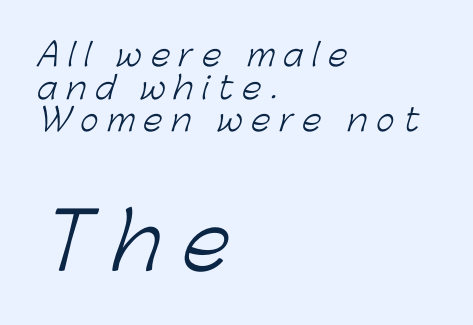
{"serif": "no", "bold": "no", "weight": "light", "width": "normal", "stroke_contrast": "low", "x_height": "medium", "monospaced": "no", "underline": "no", "align": "left", "line_spacing": "tight", "line_spacing_ratio": 1.05, "letter_spacing": "wide", "letter_spacing_em": 0.29, "larger_block": "second", "size_ratio": 2.48, "glyph_px": 77}
